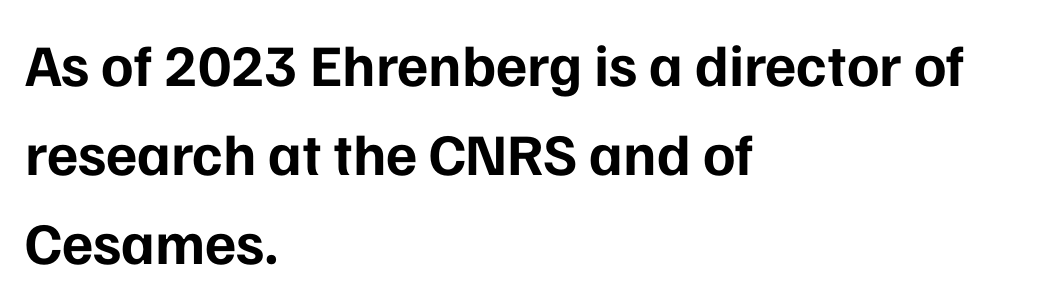
The image shows 59 px bold sans-serif type, upright; set left-aligned, normal line spacing (1.51x), normal letter spacing, not underlined; low stroke contrast and a medium x-height.
